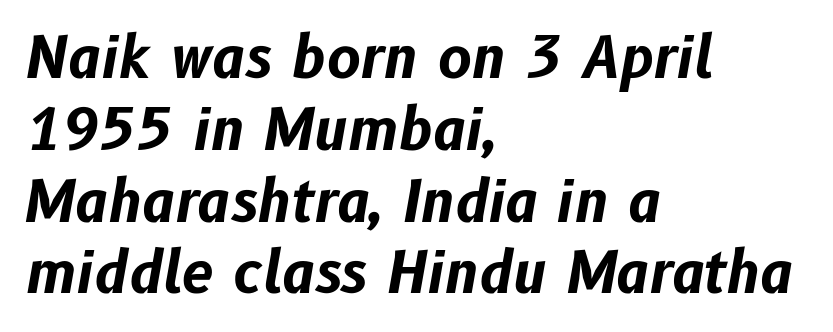
The image shows 57 px bold type, italic (leaning right); set left-aligned, normal line spacing (1.26x), normal letter spacing, not underlined; low stroke contrast and a medium x-height.
